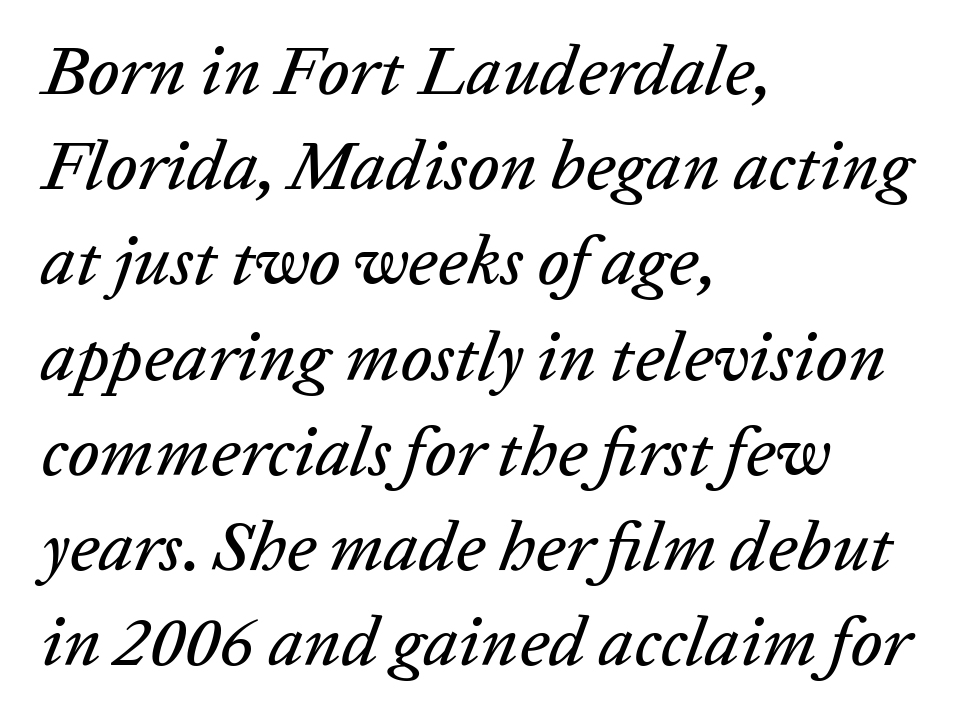
{"italic": "yes", "lean": "right", "slant_degrees": 20, "width": "normal", "stroke_contrast": "low", "x_height": "medium", "monospaced": "no", "underline": "no", "align": "left", "line_spacing": "normal", "line_spacing_ratio": 1.36, "letter_spacing": "normal", "letter_spacing_em": 0.0, "glyph_px": 70}
